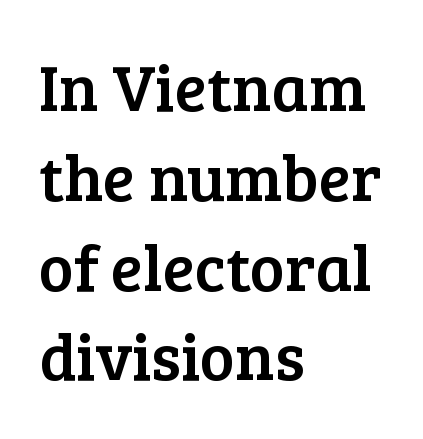
The image shows 66 px serif type, upright; set left-aligned, normal line spacing (1.36x), normal letter spacing, not underlined; low stroke contrast and a medium x-height.
